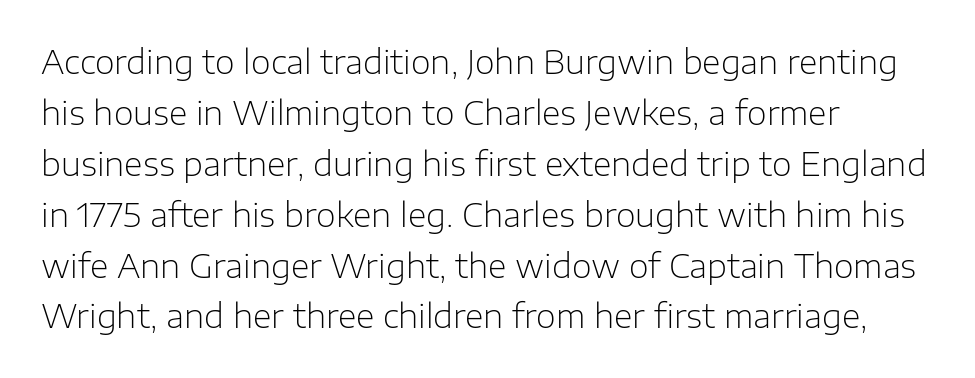
Letter spacing: default. The passage shown stacks its lines at a standard gap. Regarding serifs, this sample does without them. Caption: multi-line text, flush left, ragged right. The passage shown is typed in a proportional face where columns would drift.
